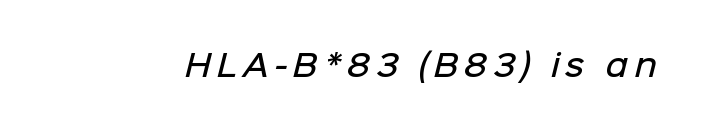
{"serif": "no", "bold": "semi", "weight": "semibold", "width": "normal", "stroke_contrast": "low", "x_height": "medium", "monospaced": "no", "underline": "no", "letter_spacing": "wide", "letter_spacing_em": 0.2, "glyph_px": 30}
